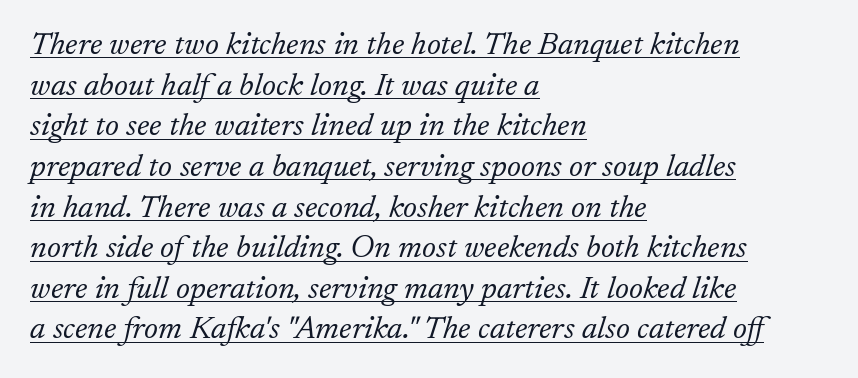
Weight: in the light-to-regular range. The horizontal fit of the characters is conventional and even. Is this a fixed-width face? No — the glyphs have proportional, varying widths. Slanted lettering throughout. Is the block centered? No — it sits flush against the left margin.
